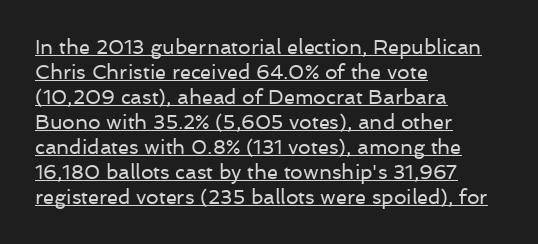
Q: Is the text bold? A: No.
Q: Is the text italic (slanted)? A: No, it is upright.
Q: Is the text underlined? A: Yes.
Q: How is the paragraph aligned? A: Left-aligned.
Q: Is the spacing between letters normal or unusually wide? A: Normal.
Q: Is the spacing between lines tight, normal or loose? A: Normal.
